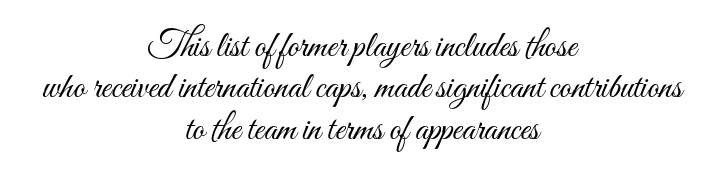
Q: Is the text bold? A: No.
Q: Is the text italic (slanted)? A: Yes.
Q: Is the text underlined? A: No.
Q: How is the paragraph aligned? A: Centered.
Q: Is the spacing between letters normal or unusually wide? A: Normal.
Q: Is the spacing between lines tight, normal or loose? A: Tight.
Q: Width (condensed, normal, or wide)? A: Condensed.
Q: Stroke contrast? A: Medium.
Q: x-height? A: Small.
Q: Monospaced? A: No.
